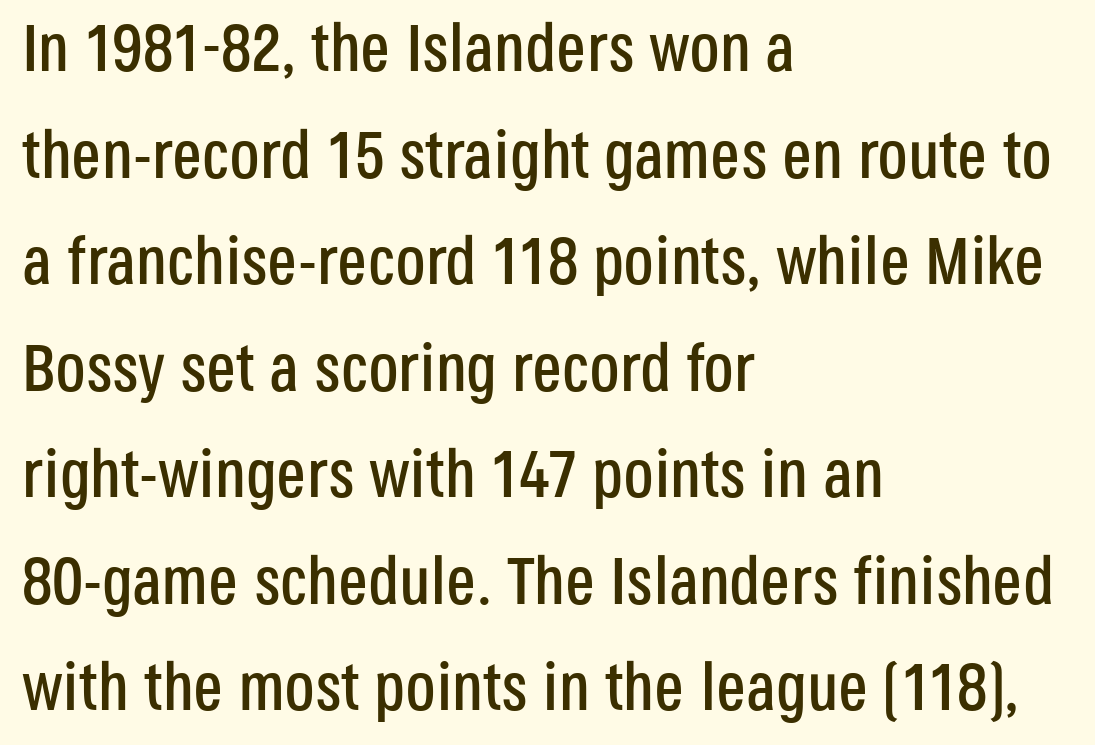
The image shows 67 px condensed sans-serif type, upright; set left-aligned, normal line spacing (1.59x), normal letter spacing, not underlined; low stroke contrast and a large x-height.
